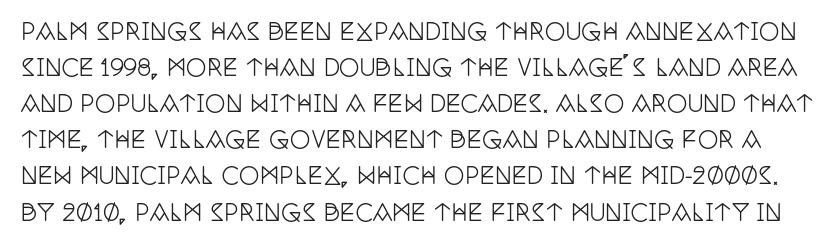
The zone under the glyphs is completely vacant. The rows are spaced the way most documents space them. This is the regular roman posture of the typeface. The letterforms sit shoulder to shoulder at normal distance.
